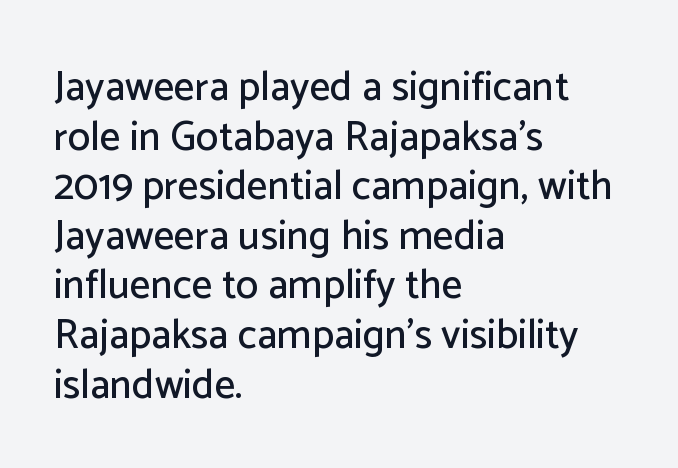
The image shows 41 px sans-serif type, upright; set left-aligned, line spacing 1.21x, normal letter spacing, not underlined; low stroke contrast and a medium x-height.
